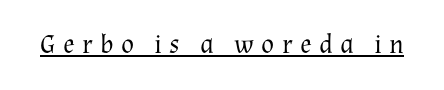
{"italic": "no", "bold": "no", "underline": "yes", "letter_spacing": "wide", "letter_spacing_em": 0.28, "glyph_px": 27}
